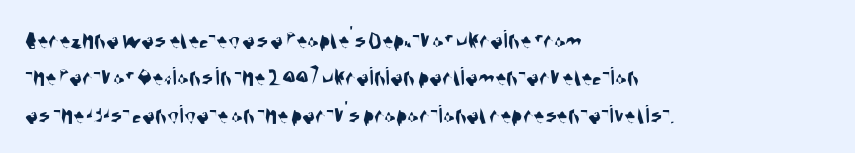
The setting favours the left margin, as ordinary paragraphs usually do. Lines of text with bare space underneath. Reading down the column, the eye jumps a familiar distance to each next line. The type is set solid horizontally, with unmodified tracking.
